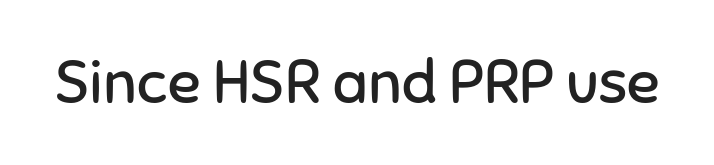
{"serif": "no", "italic": "no", "bold": "no", "weight": "regular", "width": "normal", "stroke_contrast": "low", "x_height": "medium", "monospaced": "no", "underline": "no", "letter_spacing": "normal", "letter_spacing_em": 0.0, "glyph_px": 61}
